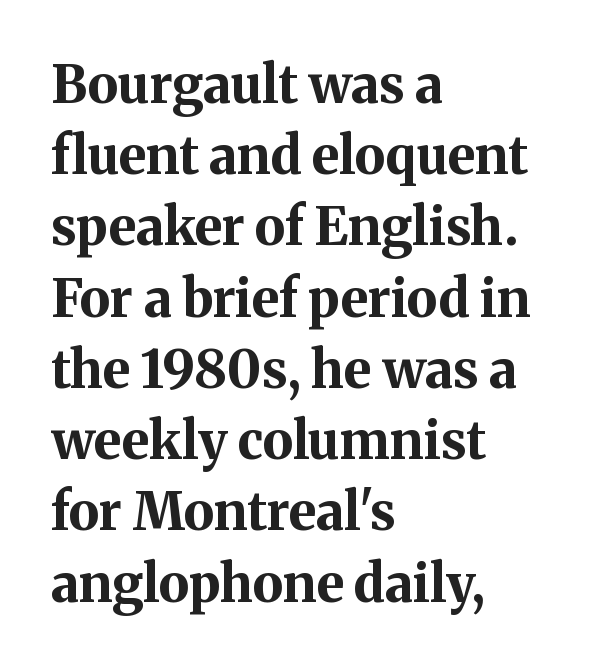
Old-style or modern, the face here clearly has serifs. The space beneath each line is pristine and unruled. The passage shown has conventional tracking throughout. Upright lettering throughout. Varying glyph widths throughout — classic text-font behaviour. The text block is weighted toward the left margin, trailing off unevenly rightward.
